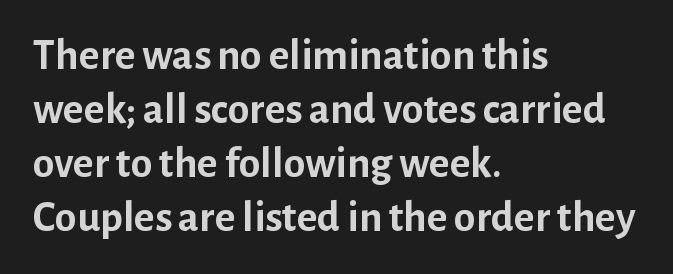
The image shows 44 px semibold sans-serif type, upright; set left-aligned, line spacing 1.23x, normal letter spacing, not underlined; low stroke contrast and a medium x-height.
